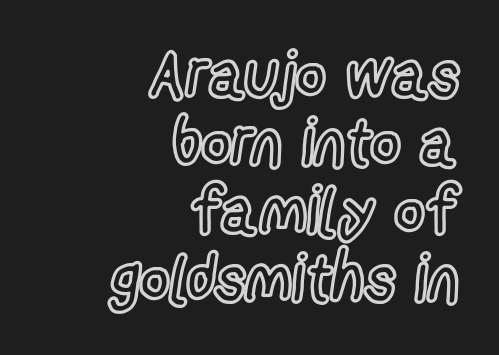
Q: Is the text italic (slanted)? A: Yes.
Q: Is the text underlined? A: No.
Q: How is the paragraph aligned? A: Right-aligned.
Q: Is the spacing between letters normal or unusually wide? A: Normal.
Q: Is the spacing between lines tight, normal or loose? A: Tight.
Q: Width (condensed, normal, or wide)? A: Condensed.
Q: x-height? A: Medium.
Q: Monospaced? A: No.
